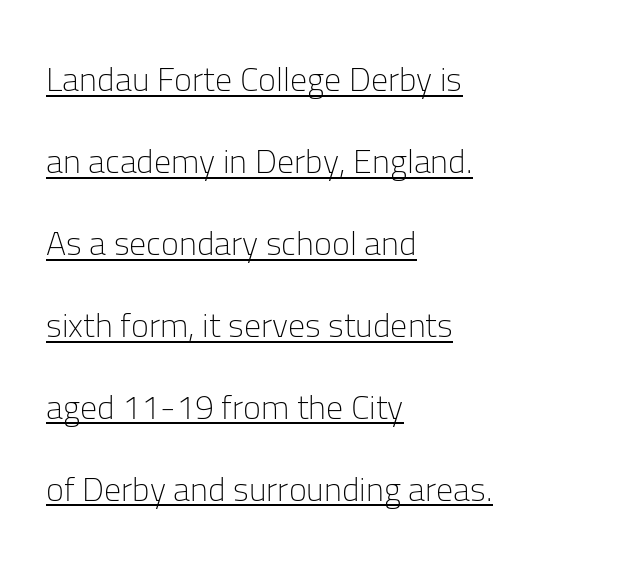
Q: Is the text bold? A: No.
Q: Is the text italic (slanted)? A: No, it is upright.
Q: Is the typeface a serif or a sans-serif typeface? A: Sans-serif.
Q: Is the text underlined? A: Yes.
Q: How is the paragraph aligned? A: Left-aligned.
Q: Is the spacing between letters normal or unusually wide? A: Normal.
Q: Is the spacing between lines tight, normal or loose? A: Loose.
Q: Width (condensed, normal, or wide)? A: Normal.
Q: Stroke contrast? A: Low.
Q: x-height? A: Medium.
Q: Monospaced? A: No.
